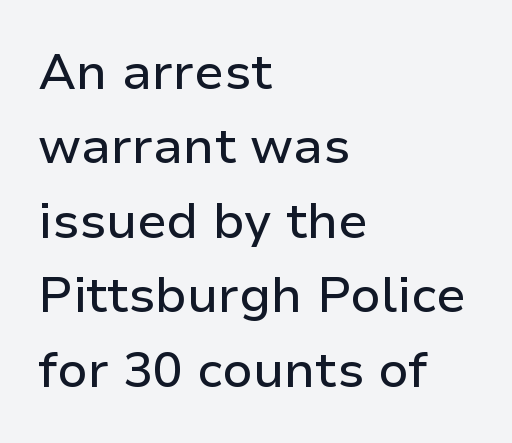
Q: Is the text italic (slanted)? A: No, it is upright.
Q: Is the typeface a serif or a sans-serif typeface? A: Sans-serif.
Q: Is the text underlined? A: No.
Q: How is the paragraph aligned? A: Left-aligned.
Q: Is the spacing between letters normal or unusually wide? A: Normal.
Q: Is the spacing between lines tight, normal or loose? A: Normal.
Q: Width (condensed, normal, or wide)? A: Normal.
Q: Stroke contrast? A: Low.
Q: x-height? A: Medium.
Q: Monospaced? A: No.
